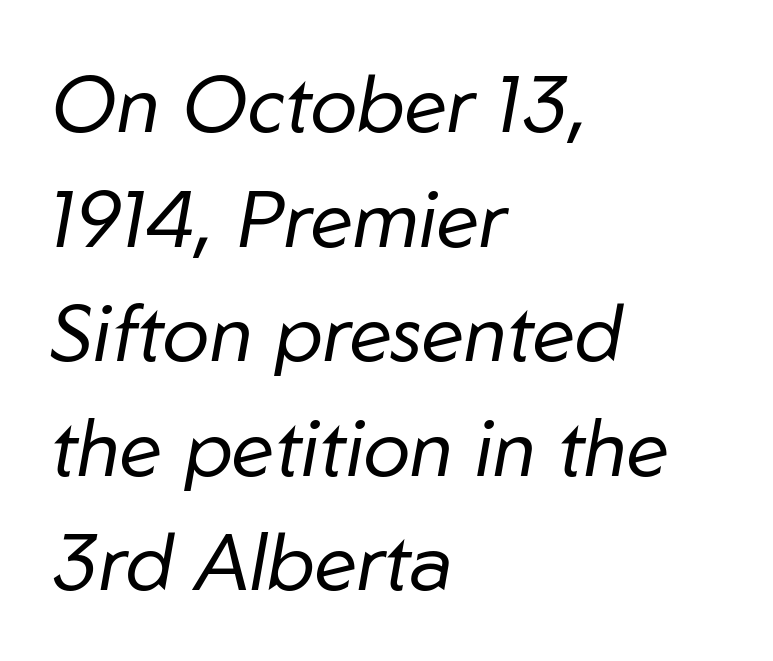
The rendering uses natural spacing where letterforms have individual widths. This sample is left-justified, so line endings fall wherever the words run out. How would I describe the line gaps? Plain and ordinary. Words appear dense and cohesive because spacing is normal. Yep, that's italic — everything's leaning.
